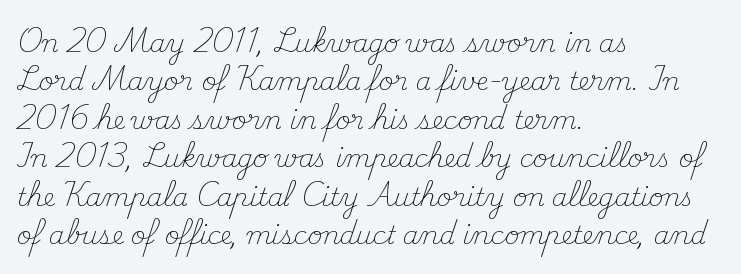
The string is rendered with underlining switched off. Tracking value appears to be zero — textbook default spacing. The lines in this sample share a left origin and differ only in where they stop. Vertical spacing — default.
